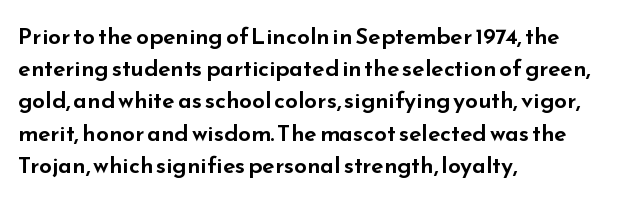
{"italic": "no", "underline": "no", "align": "left", "line_spacing": "normal", "line_spacing_ratio": 1.4, "letter_spacing": "normal", "letter_spacing_em": 0.0, "glyph_px": 23}
